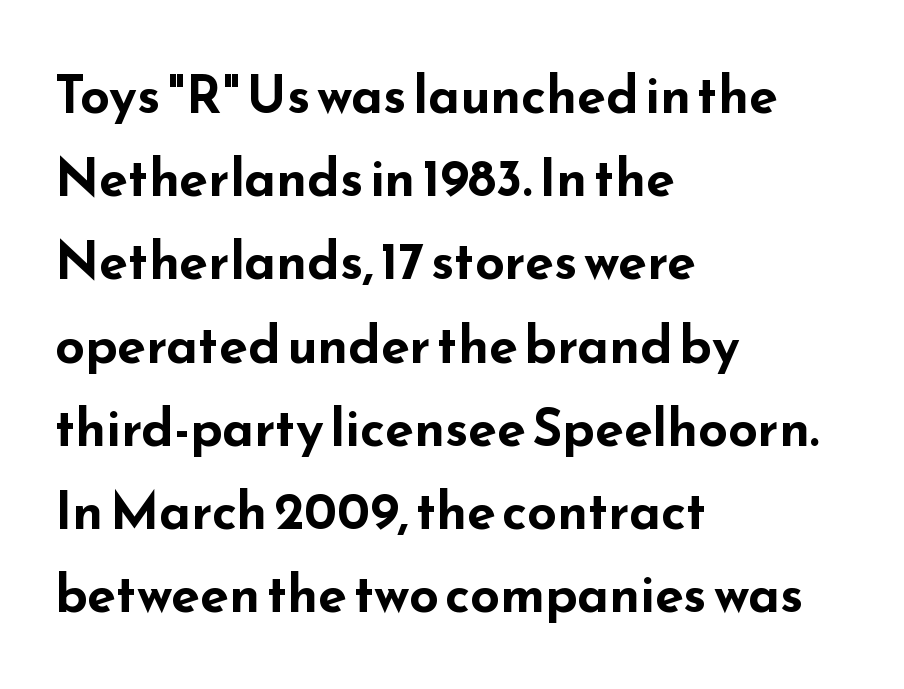
{"serif": "no", "italic": "no", "bold": "yes", "weight": "bold", "width": "wide", "stroke_contrast": "low", "x_height": "small", "monospaced": "no", "underline": "no", "align": "left", "line_spacing": "normal", "line_spacing_ratio": 1.6, "letter_spacing": "normal", "letter_spacing_em": 0.0, "glyph_px": 52}
